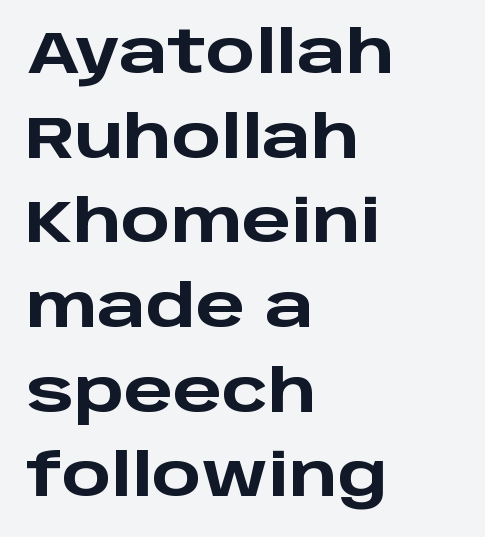
The image shows 58 px heavy, wide sans-serif type, upright; set left-aligned, normal line spacing (1.46x), normal letter spacing, not underlined; low stroke contrast and a large x-height.
